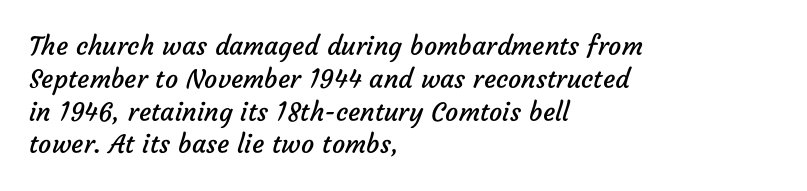
The image shows 26 px text type; set left-aligned, normal line spacing (1.26x), normal letter spacing, not underlined.
